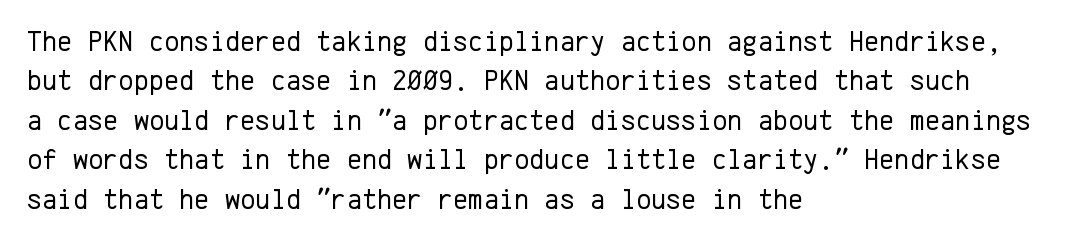
Between one letter and the next there's only the usual sliver of space. The area under the type is left untouched. Nope, not italic — everything's standing straight. A typesetter would call this monospace, since all characters share one set width. Successive baselines arrive at the customary interval.
